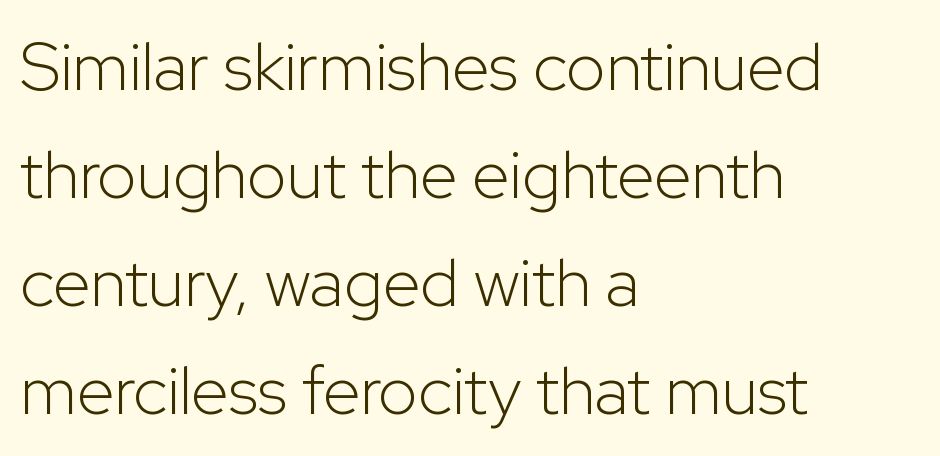
The image shows 68 px light sans-serif type, upright; set left-aligned, normal line spacing (1.59x), normal letter spacing, not underlined; low stroke contrast and a medium x-height.
